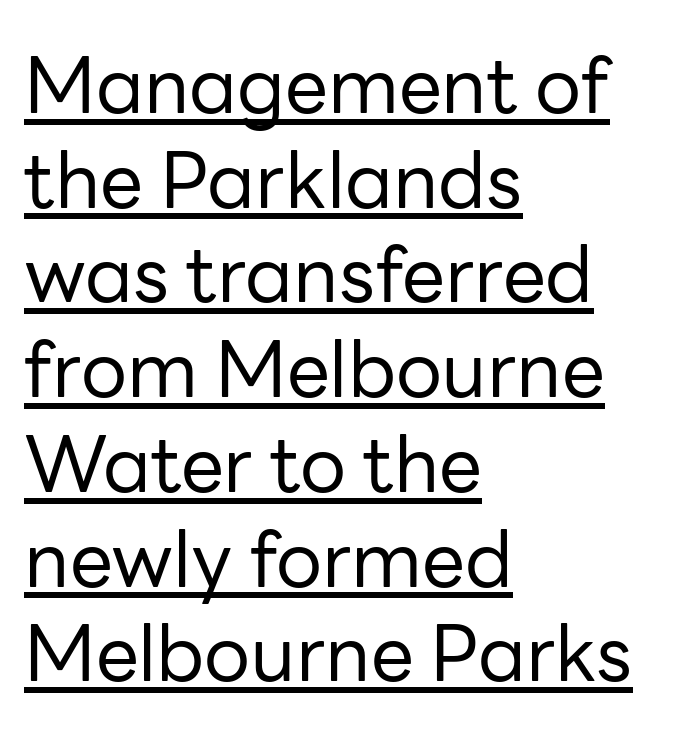
The image shows 77 px regular-weight sans-serif type, upright; set left-aligned, line spacing 1.23x, normal letter spacing, underlined; low stroke contrast and a medium x-height.
